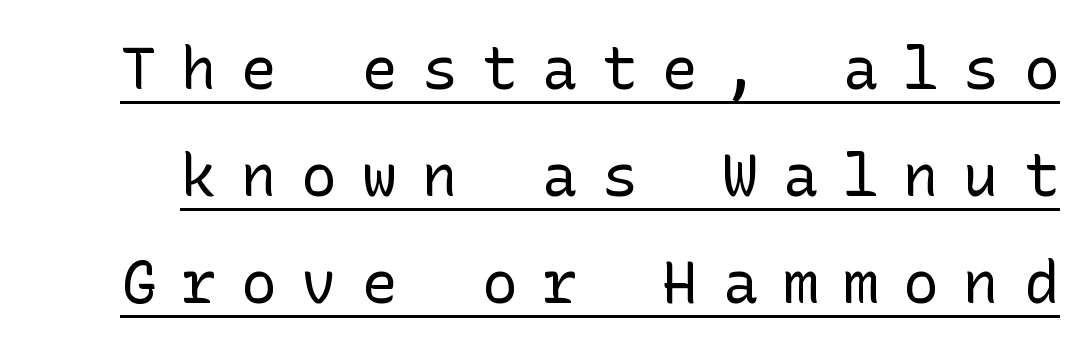
Compared with typical body copy, the letter spacing here is much looser. This is roman type, the default non-slanted kind. Is the stroke heavy? The answer is a plain regular-or-lighter. Every word sits above its own underline.
